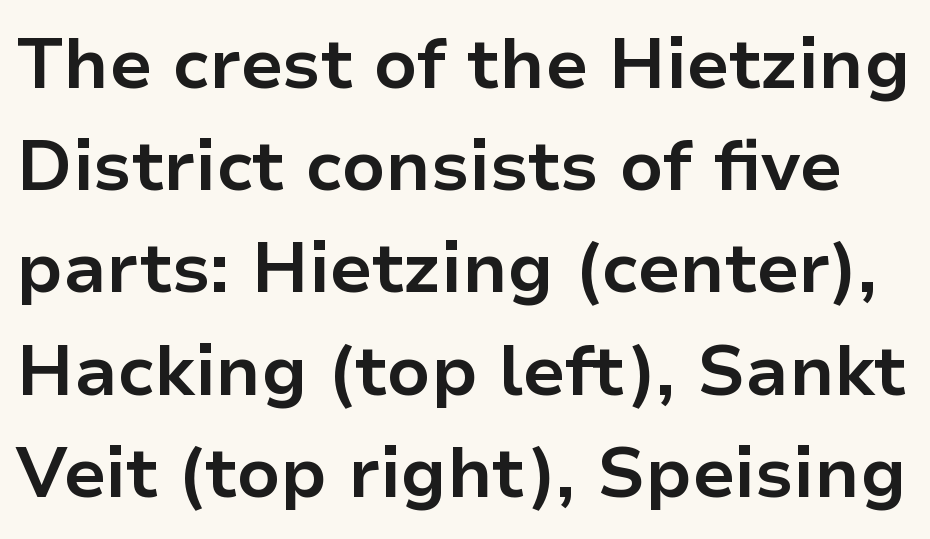
The zone under the glyphs is completely vacant. Does extra space separate the letters? No, they use regular spacing. Rows of type keep a routine distance in the vertical direction. Posture: straight, roman, zero tilt.
